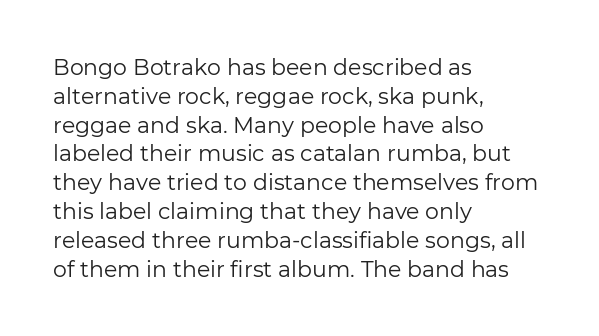
{"italic": "no", "bold": "no", "underline": "no", "align": "left", "line_spacing": "normal", "line_spacing_ratio": 1.31, "letter_spacing": "normal", "letter_spacing_em": 0.0, "glyph_px": 22}
